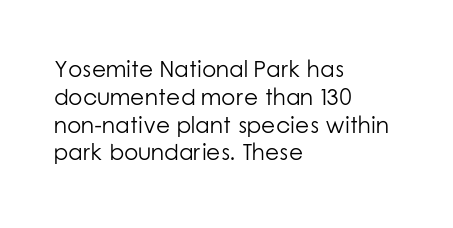
Q: Is the text bold? A: No.
Q: Is the text italic (slanted)? A: No, it is upright.
Q: Is the text underlined? A: No.
Q: How is the paragraph aligned? A: Left-aligned.
Q: Is the spacing between letters normal or unusually wide? A: Normal.
